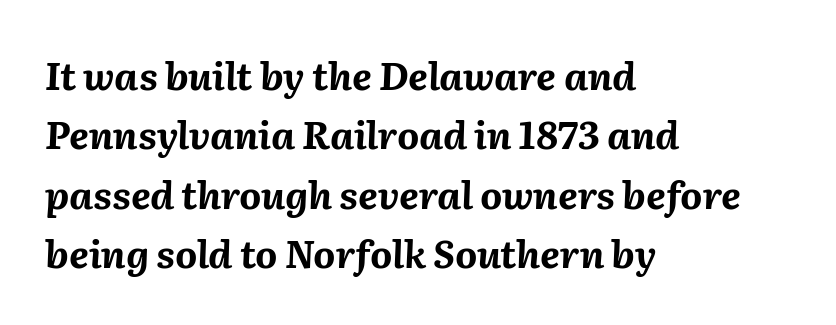
The image shows 38 px bold type, italic (leaning right); set left-aligned, normal line spacing (1.56x), normal letter spacing, not underlined; medium stroke contrast and a medium x-height.
